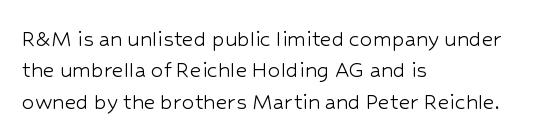
Q: Is the text bold? A: No.
Q: Is the text italic (slanted)? A: No, it is upright.
Q: Is the text underlined? A: No.
Q: How is the paragraph aligned? A: Left-aligned.
Q: Is the spacing between letters normal or unusually wide? A: Normal.
Q: Is the spacing between lines tight, normal or loose? A: Normal.
